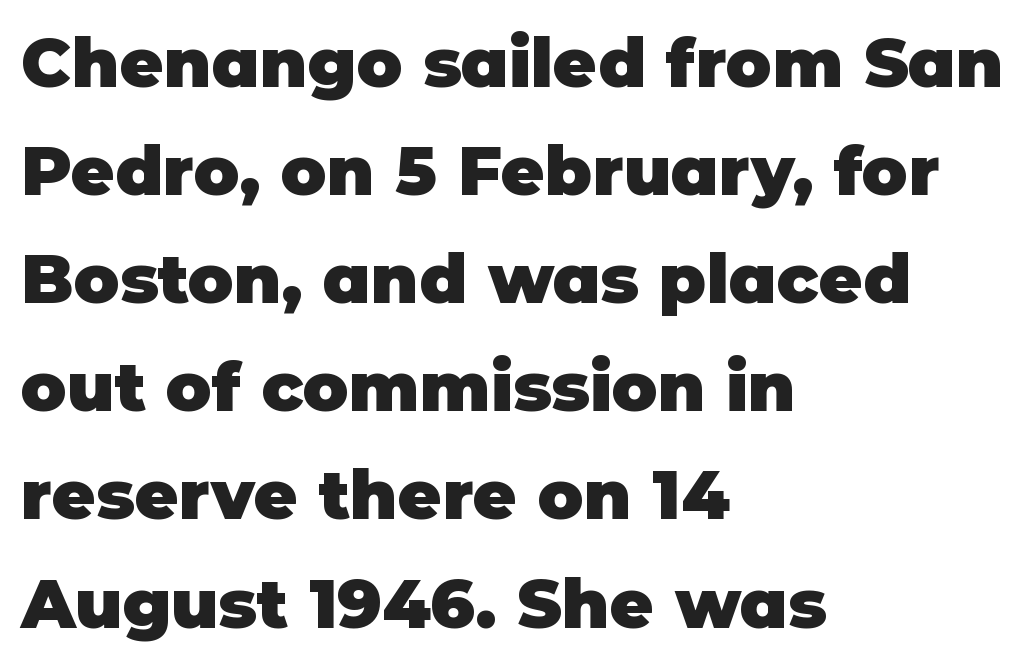
{"serif": "no", "italic": "no", "bold": "yes", "weight": "heavy", "width": "normal", "stroke_contrast": "low", "x_height": "large", "monospaced": "no", "underline": "no", "align": "left", "line_spacing": "normal", "line_spacing_ratio": 1.59, "letter_spacing": "normal", "letter_spacing_em": 0.0, "glyph_px": 68}
